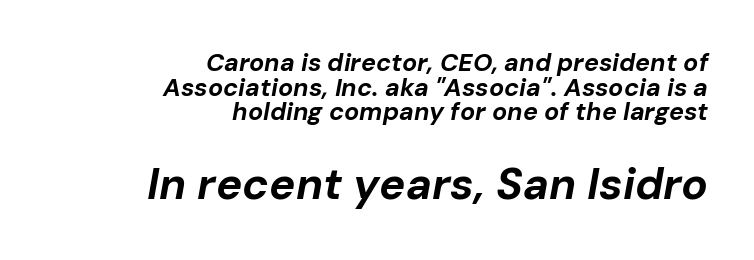
The image shows 44 px bold type, italic (leaning right); set right-aligned, tight line spacing (0.99x), normal letter spacing, not underlined; the second (bottom) block is 1.76x larger; low stroke contrast and a medium x-height.
